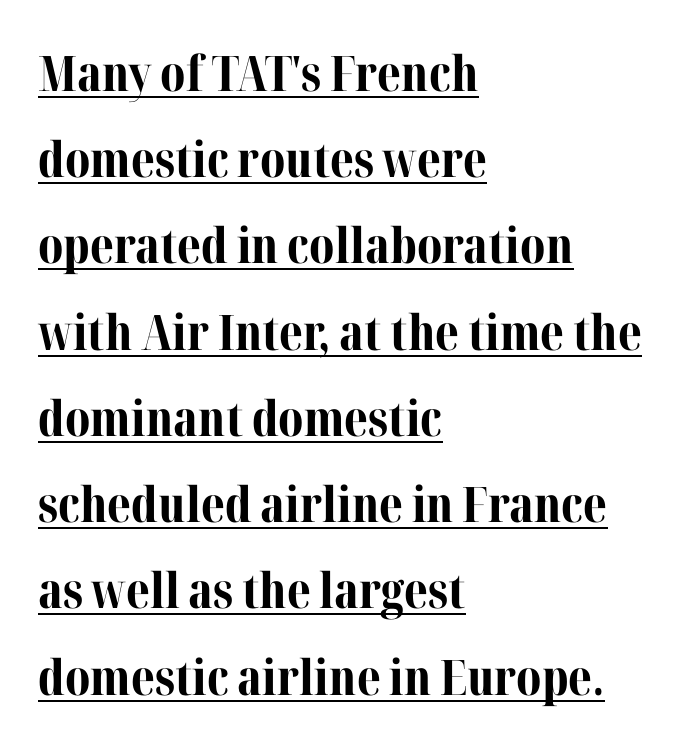
Is this a sans? No — the strokes have serifs. This is roman type, the default non-slanted kind. The passage shown is underscored from start to finish. Nobody touched the tracking dial on this one. How heavy is the stroke? Heavy — this is a bold.
